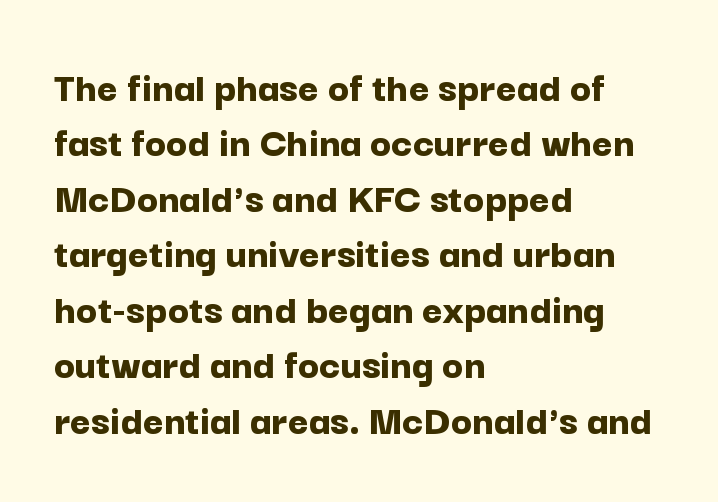
Q: Is the text bold? A: Yes.
Q: Is the text italic (slanted)? A: No, it is upright.
Q: Is the typeface a serif or a sans-serif typeface? A: Sans-serif.
Q: Is the text underlined? A: No.
Q: How is the paragraph aligned? A: Left-aligned.
Q: Is the spacing between letters normal or unusually wide? A: Normal.
Q: Is the spacing between lines tight, normal or loose? A: Normal.
Q: Width (condensed, normal, or wide)? A: Normal.
Q: Stroke contrast? A: Low.
Q: x-height? A: Medium.
Q: Monospaced? A: No.
